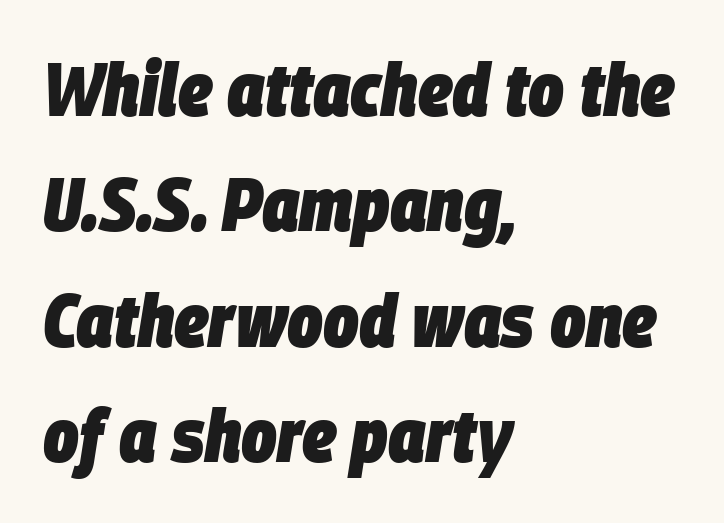
{"italic": "yes", "lean": "right", "slant_degrees": 9, "bold": "yes", "weight": "heavy", "width": "condensed", "stroke_contrast": "low", "x_height": "large", "monospaced": "no", "underline": "no", "align": "left", "line_spacing": "normal", "line_spacing_ratio": 1.54, "letter_spacing": "normal", "letter_spacing_em": 0.0, "glyph_px": 75}
